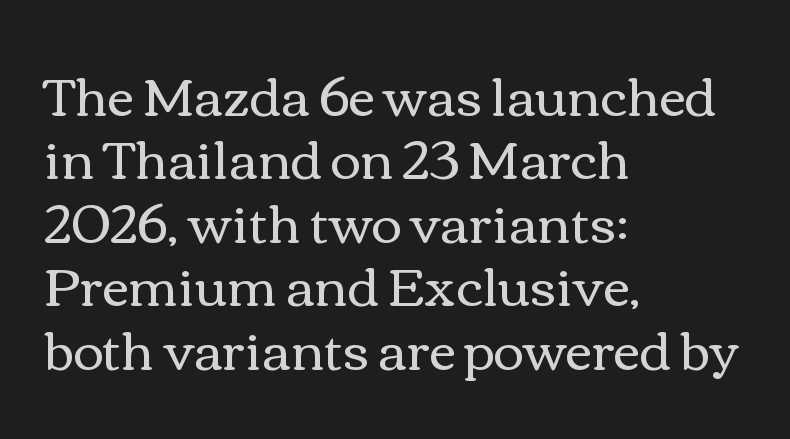
The image shows 52 px regular-weight, wide type, upright; set left-aligned, line spacing 1.22x, normal letter spacing, not underlined; a medium x-height.
